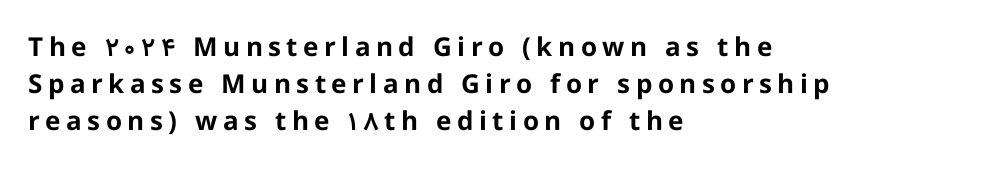
Q: Is the text bold? A: Yes.
Q: Is the text italic (slanted)? A: No, it is upright.
Q: Is the text underlined? A: No.
Q: How is the paragraph aligned? A: Left-aligned.
Q: Is the spacing between letters normal or unusually wide? A: Unusually wide.
Q: Is the spacing between lines tight, normal or loose? A: Normal.
